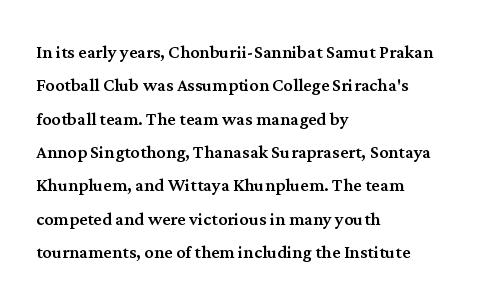
The image shows 23 px text type, upright; set left-aligned, normal line spacing (1.45x), normal letter spacing, not underlined.
